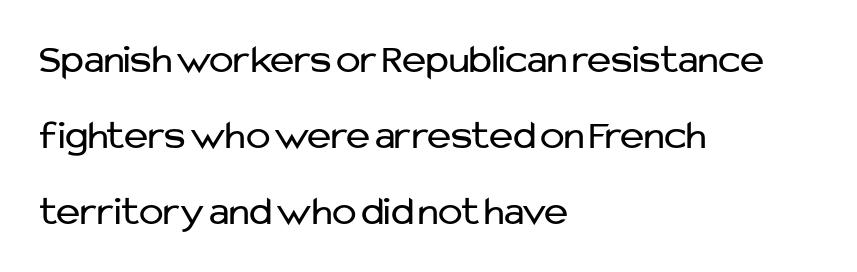
Teacher's note: observe the even left margin — that is flush-left alignment. To sum up the face: it is a sans, with no serifs. Looks like regular typesetting: each glyph gets only the width it needs. Heaviness? Minimal to ordinary, like unemphasized prose.
